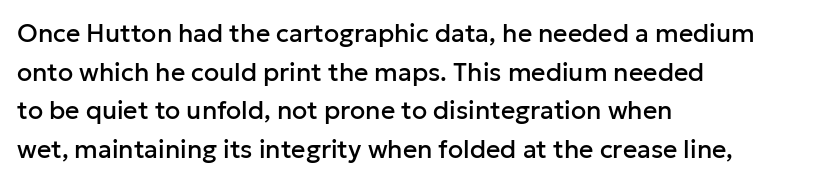
The image shows 25 px text type, upright; set left-aligned, normal line spacing (1.55x), normal letter spacing, not underlined.
